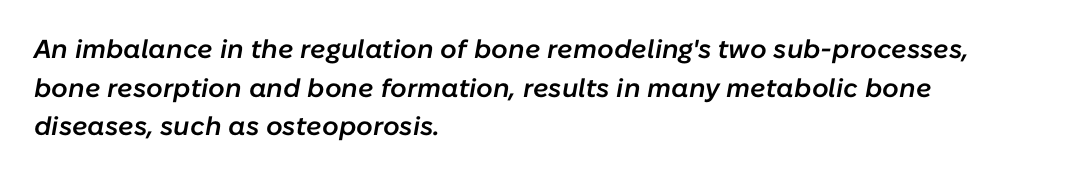
The image shows 26 px text type, italic (leaning right); set left-aligned, normal line spacing (1.49x), normal letter spacing, not underlined.
